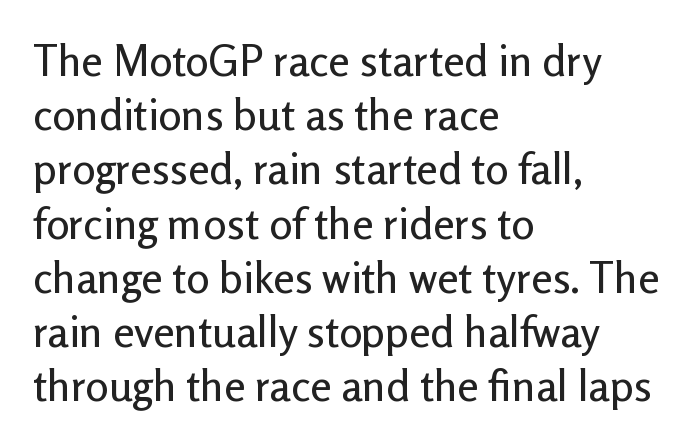
If you drew a ruler down the left edge, every line would touch it. The strip under each line holds only bare page. Think of a printed novel: that variable character pitch is what you see here. Characters remain perfectly vertical along every line.
